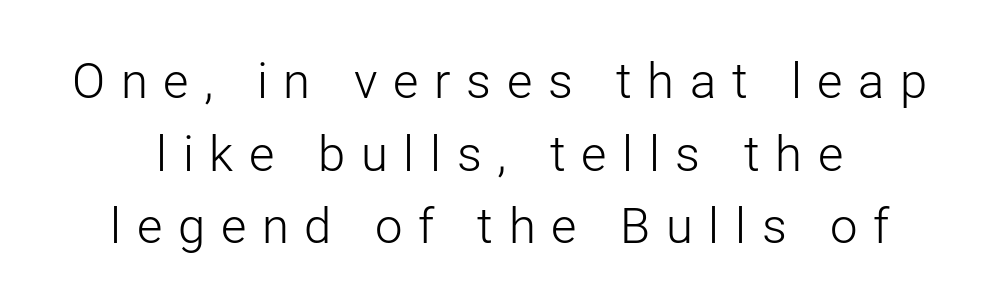
{"serif": "no", "italic": "no", "bold": "no", "weight": "light", "width": "normal", "stroke_contrast": "low", "x_height": "medium", "monospaced": "no", "underline": "no", "line_spacing": "normal", "line_spacing_ratio": 1.48, "letter_spacing": "wide", "letter_spacing_em": 0.32, "glyph_px": 49}
